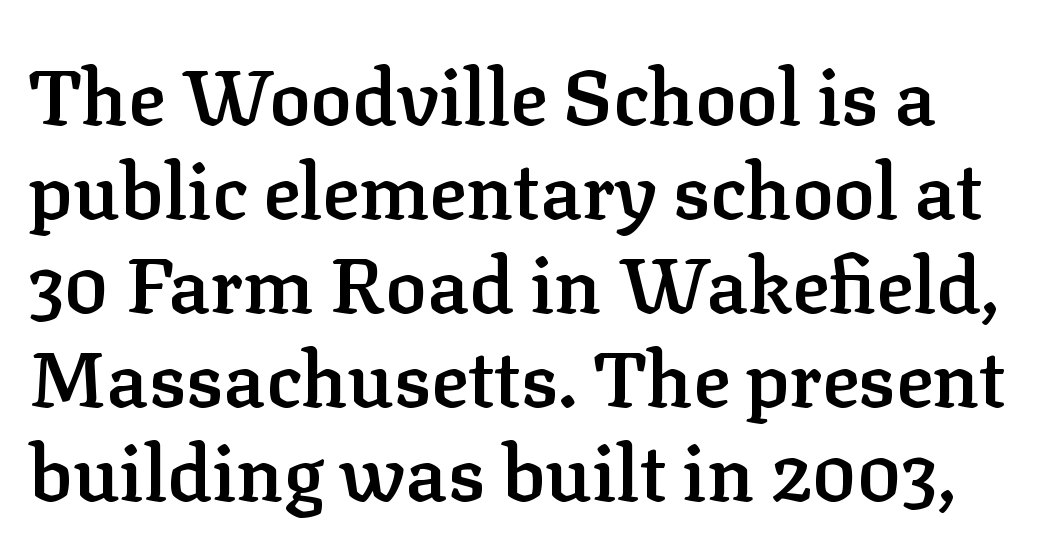
{"serif": "yes", "italic": "no", "bold": "semi", "weight": "semibold", "width": "normal", "stroke_contrast": "low", "x_height": "medium", "monospaced": "no", "underline": "no", "line_spacing_ratio": 1.22, "letter_spacing": "normal", "letter_spacing_em": 0.0, "glyph_px": 77}
